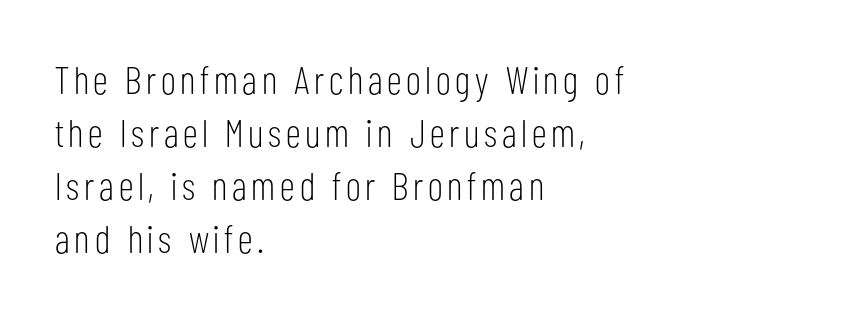
The image shows 39 px light, condensed sans-serif type, upright; set left-aligned, normal line spacing (1.36x), not underlined; low stroke contrast and a medium x-height.
